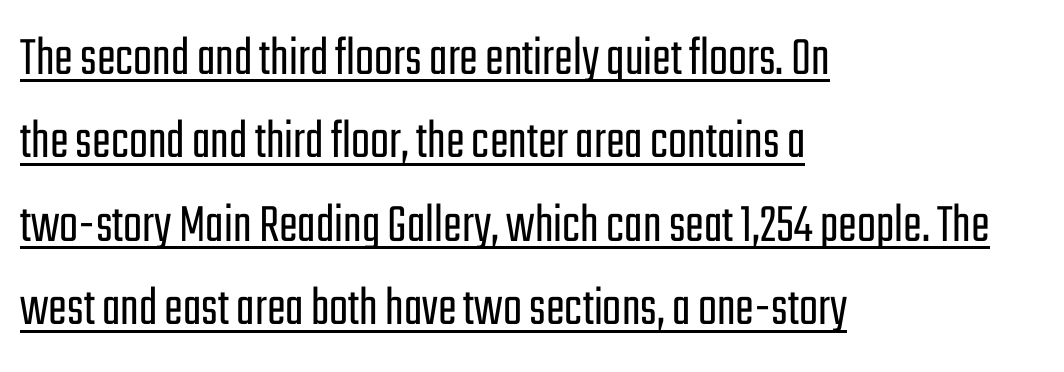
{"serif": "no", "italic": "no", "bold": "no", "weight": "light", "width": "condensed", "stroke_contrast": "low", "x_height": "medium", "monospaced": "no", "underline": "yes", "align": "left", "line_spacing": "normal", "line_spacing_ratio": 1.49, "letter_spacing": "normal", "letter_spacing_em": 0.0, "glyph_px": 56}
